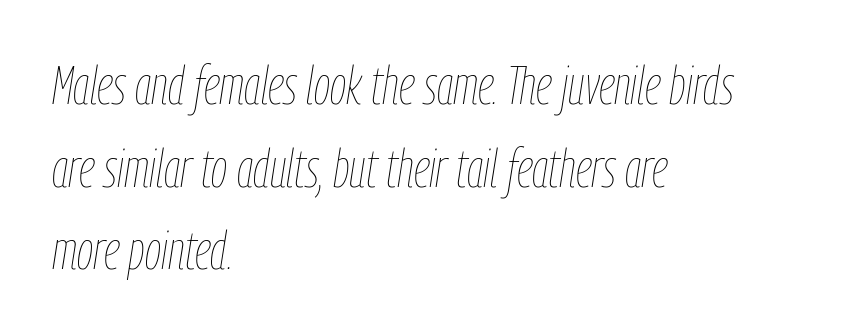
Do the characters align in a grid? No, the font is proportional. Students, note that the glyphs here touch the page at normal intervals. The paragraph has a hard left edge and a soft right edge. Just letters on the line, the space beneath them empty. Vertically, the passage feels balanced, rows spaced as you'd expect.
